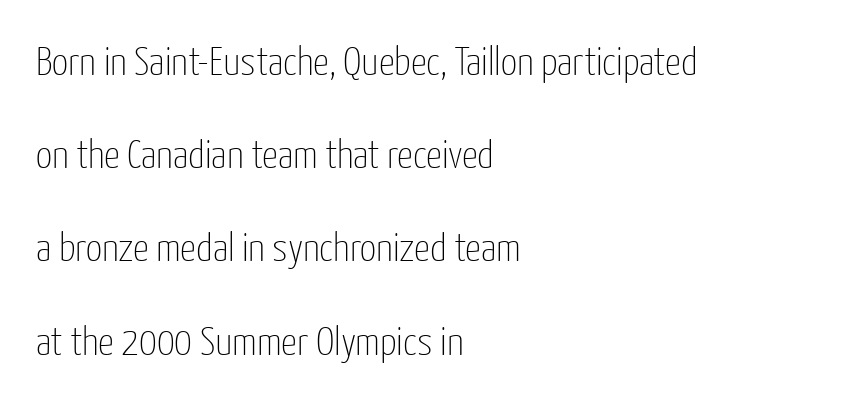
{"serif": "no", "italic": "no", "bold": "no", "weight": "thin", "width": "condensed", "stroke_contrast": "low", "x_height": "medium", "monospaced": "no", "underline": "no", "align": "left", "line_spacing": "loose", "line_spacing_ratio": 2.33, "letter_spacing": "normal", "letter_spacing_em": 0.0, "glyph_px": 40}
